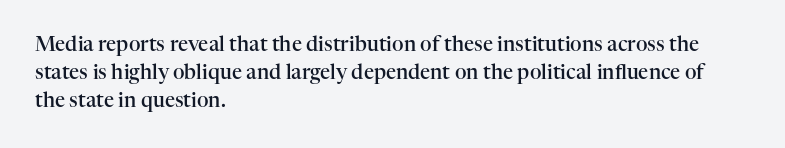
{"italic": "no", "bold": "semi", "underline": "no", "align": "left", "line_spacing": "normal", "line_spacing_ratio": 1.41, "letter_spacing": "normal", "letter_spacing_em": 0.0, "glyph_px": 20}
